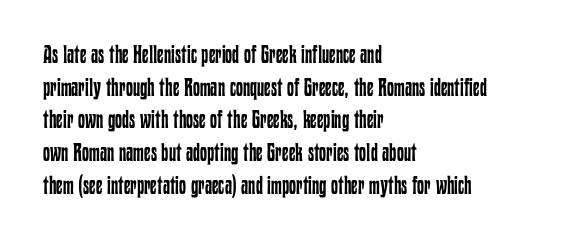
The image shows 25 px text type, upright; set left-aligned, normal line spacing (1.31x), normal letter spacing, not underlined.
